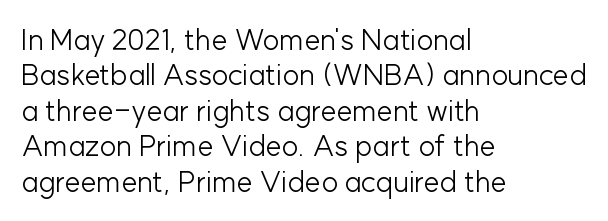
{"serif": "no", "italic": "no", "bold": "no", "weight": "light", "width": "normal", "stroke_contrast": "low", "x_height": "medium", "monospaced": "no", "underline": "no", "align": "left", "line_spacing_ratio": 1.22, "letter_spacing": "normal", "letter_spacing_em": 0.0, "glyph_px": 29}
